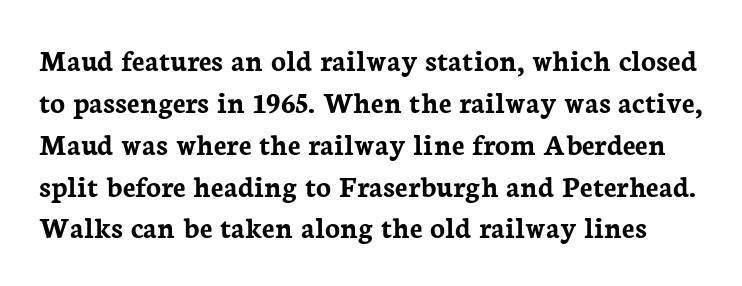
{"serif": "yes", "italic": "no", "bold": "yes", "weight": "semibold", "width": "normal", "stroke_contrast": "low", "x_height": "medium", "monospaced": "no", "underline": "no", "line_spacing": "normal", "line_spacing_ratio": 1.35, "letter_spacing": "normal", "letter_spacing_em": 0.0, "glyph_px": 31}
